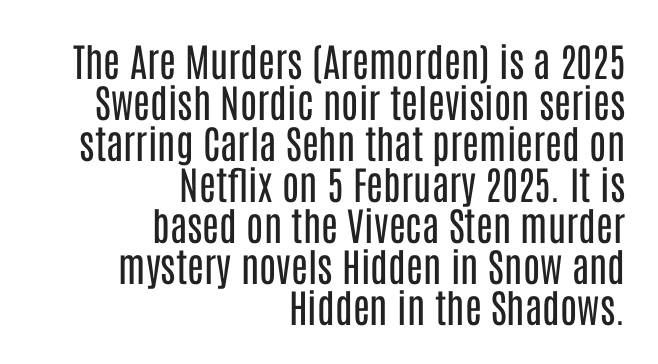
{"serif": "no", "italic": "no", "bold": "no", "weight": "regular", "width": "condensed", "stroke_contrast": "low", "x_height": "large", "monospaced": "no", "underline": "no", "align": "right", "line_spacing": "tight", "line_spacing_ratio": 1.05, "letter_spacing": "normal", "letter_spacing_em": 0.0, "glyph_px": 39}
